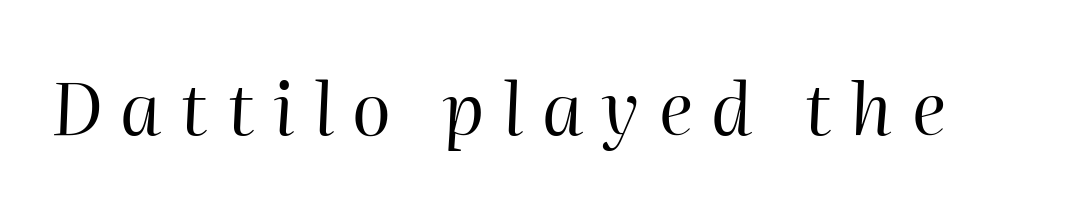
The horizontal fit of the characters is loose and conspicuously gappy. Do the characters align in a grid? No, the font is proportional. The passage shown is not bold in any degree. The specimen omits any rule beneath the text block's lines. Rendered with sloped, italic letterforms.
